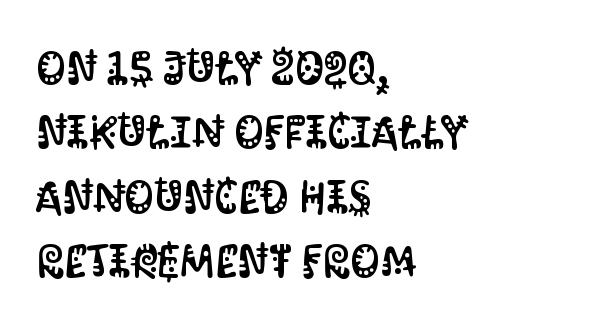
Regular leading. The face used here is a sans, in the tradition of grotesques and geometrics. Proportional: the letters do not fall into vertical columns. Letters rest on an invisible, unmarked baseline. What stands out about the letter spacing? Nothing — it is the standard amount. The compositor pushed each line to the left boundary.
